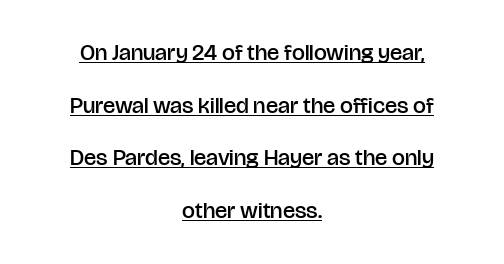
Q: Is the text bold? A: Semi-bold.
Q: Is the text italic (slanted)? A: No, it is upright.
Q: Is the text underlined? A: Yes.
Q: How is the paragraph aligned? A: Centered.
Q: Is the spacing between letters normal or unusually wide? A: Normal.
Q: Is the spacing between lines tight, normal or loose? A: Loose.
